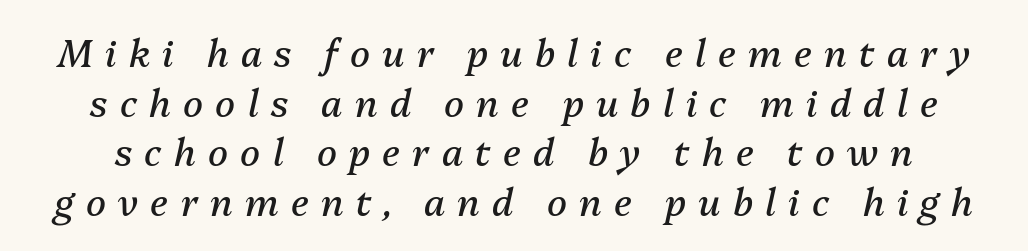
The face used here is proportionally spaced, like ordinary book or web type. These glyphs show unthickened strokes, regular width or finer. Successive baselines arrive at the customary interval. The space directly below the letters is spotless.
